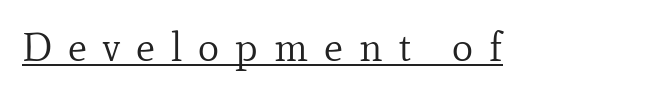
Counters stay open thanks to moderate or lighter strokes. A serif font was chosen for this passage. The face used here is rendered with a markedly widened letterfit. Somebody hit Ctrl+U on this one — the words are underlined.
